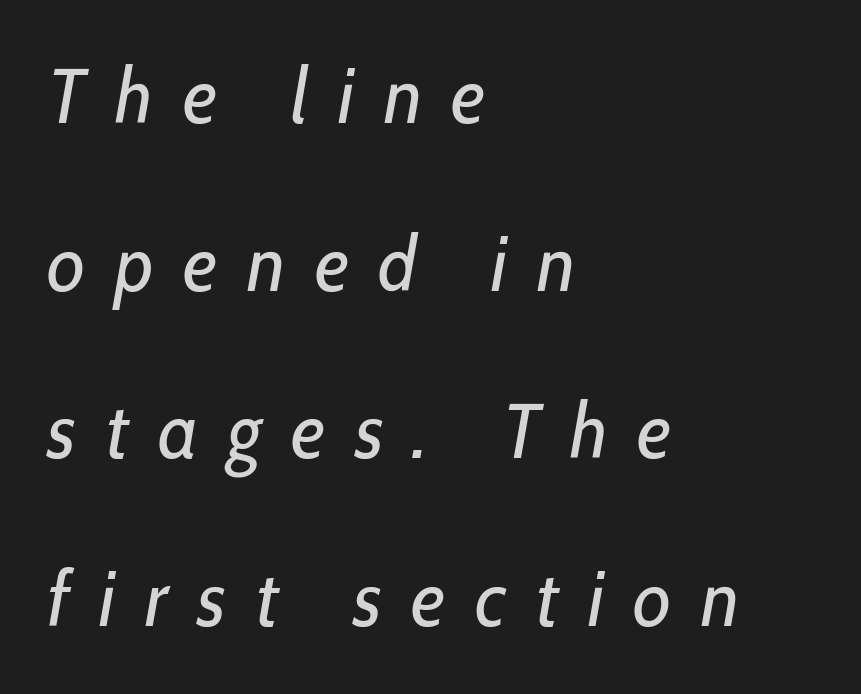
The image shows 78 px regular-weight, condensed type, italic (leaning right); set left-aligned, loose line spacing (2.15x), unusually wide letter spacing (+0.38 em), not underlined; low stroke contrast and a medium x-height.
